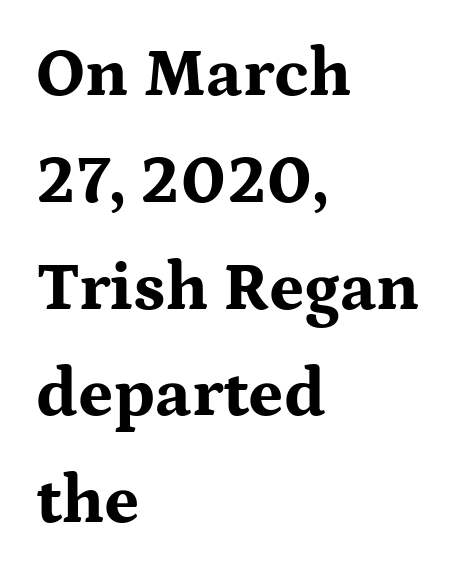
Q: Is the text bold? A: Yes.
Q: Is the text italic (slanted)? A: No, it is upright.
Q: Is the typeface a serif or a sans-serif typeface? A: Serif.
Q: Is the text underlined? A: No.
Q: How is the paragraph aligned? A: Left-aligned.
Q: Is the spacing between letters normal or unusually wide? A: Normal.
Q: Is the spacing between lines tight, normal or loose? A: Normal.
Q: Width (condensed, normal, or wide)? A: Wide.
Q: Stroke contrast? A: Medium.
Q: x-height? A: Medium.
Q: Monospaced? A: No.
